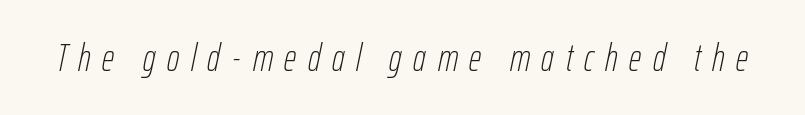
Q: Is the text bold? A: No.
Q: Is the text italic (slanted)? A: Yes, it leans right by about 12 degrees.
Q: Is the text underlined? A: No.
Q: Is the spacing between letters normal or unusually wide? A: Unusually wide.
Q: Width (condensed, normal, or wide)? A: Condensed.
Q: Stroke contrast? A: Low.
Q: x-height? A: Medium.
Q: Monospaced? A: No.
